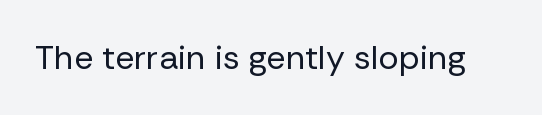
The rendering keeps characters at their native spacing. Serif or sans? Sans — the stroke terminals are bare. Heaviness? Minimal to ordinary, like unemphasized prose. This sample uses an upright cut, with every glyph sitting square on the baseline. Proportional: the letters do not fall into vertical columns. Glance below the letters and you will spot only blank space.
